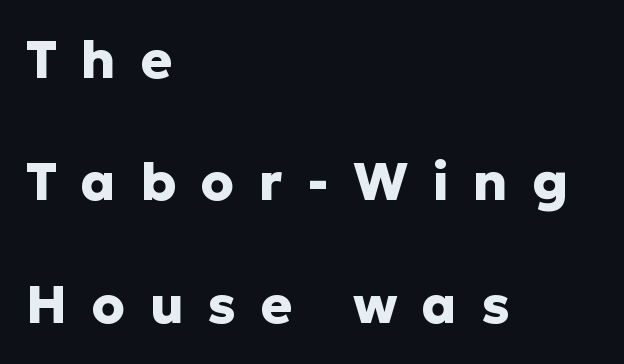
Q: Is the text bold? A: Yes.
Q: Is the text italic (slanted)? A: No, it is upright.
Q: Is the typeface a serif or a sans-serif typeface? A: Sans-serif.
Q: Is the text underlined? A: No.
Q: How is the paragraph aligned? A: Left-aligned.
Q: Is the spacing between letters normal or unusually wide? A: Unusually wide.
Q: Is the spacing between lines tight, normal or loose? A: Loose.
Q: Width (condensed, normal, or wide)? A: Normal.
Q: Stroke contrast? A: Low.
Q: x-height? A: Medium.
Q: Monospaced? A: No.
